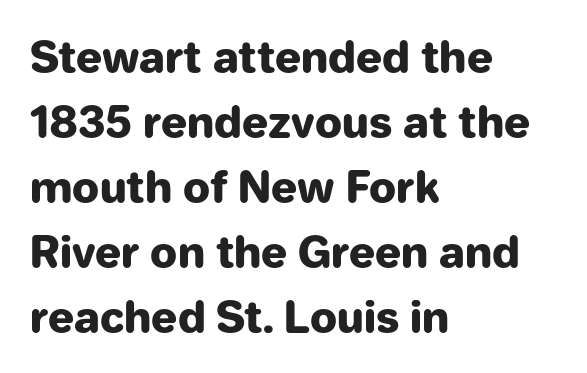
Q: Is the text bold? A: Yes.
Q: Is the text italic (slanted)? A: No, it is upright.
Q: Is the typeface a serif or a sans-serif typeface? A: Sans-serif.
Q: Is the text underlined? A: No.
Q: How is the paragraph aligned? A: Left-aligned.
Q: Is the spacing between letters normal or unusually wide? A: Normal.
Q: Is the spacing between lines tight, normal or loose? A: Normal.
Q: Width (condensed, normal, or wide)? A: Normal.
Q: Stroke contrast? A: Low.
Q: x-height? A: Medium.
Q: Monospaced? A: No.
